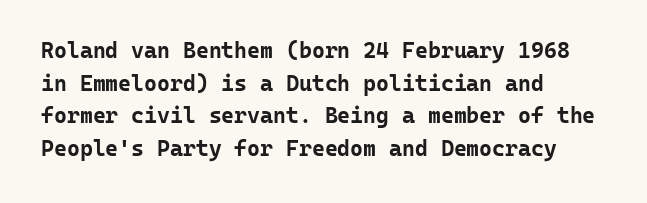
The image shows 22 px bold type, upright; set left-aligned, normal line spacing (1.48x), normal letter spacing, not underlined.
